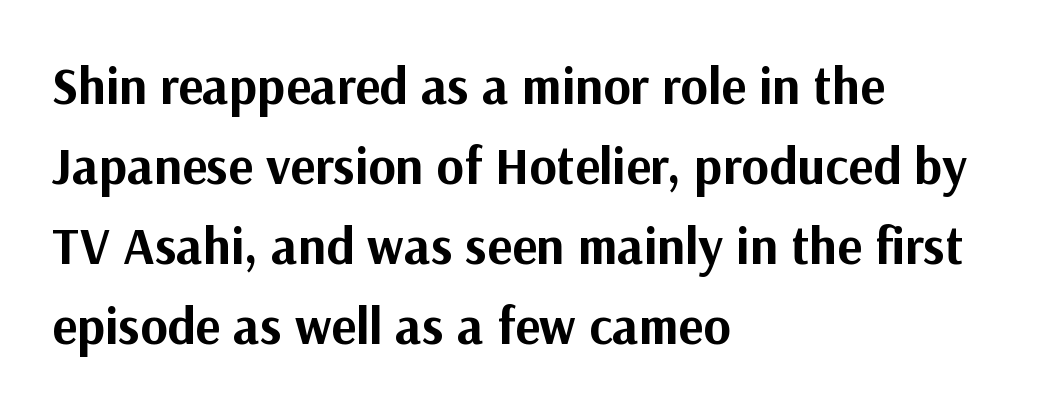
{"serif": "no", "italic": "no", "bold": "yes", "weight": "bold", "width": "normal", "stroke_contrast": "medium", "x_height": "medium", "monospaced": "no", "underline": "no", "align": "left", "line_spacing": "normal", "line_spacing_ratio": 1.54, "letter_spacing": "normal", "letter_spacing_em": 0.0, "glyph_px": 52}
